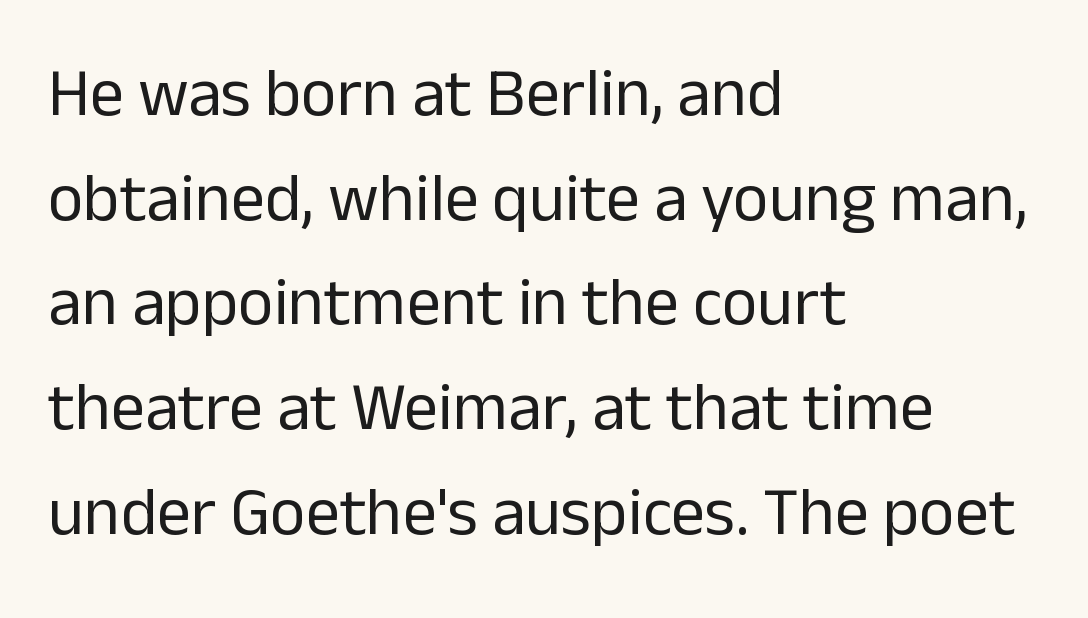
Q: Is the text bold? A: No.
Q: Is the text italic (slanted)? A: No, it is upright.
Q: Is the typeface a serif or a sans-serif typeface? A: Sans-serif.
Q: Is the text underlined? A: No.
Q: How is the paragraph aligned? A: Left-aligned.
Q: Is the spacing between letters normal or unusually wide? A: Normal.
Q: Is the spacing between lines tight, normal or loose? A: Normal.
Q: Width (condensed, normal, or wide)? A: Normal.
Q: Stroke contrast? A: Low.
Q: x-height? A: Medium.
Q: Monospaced? A: No.
